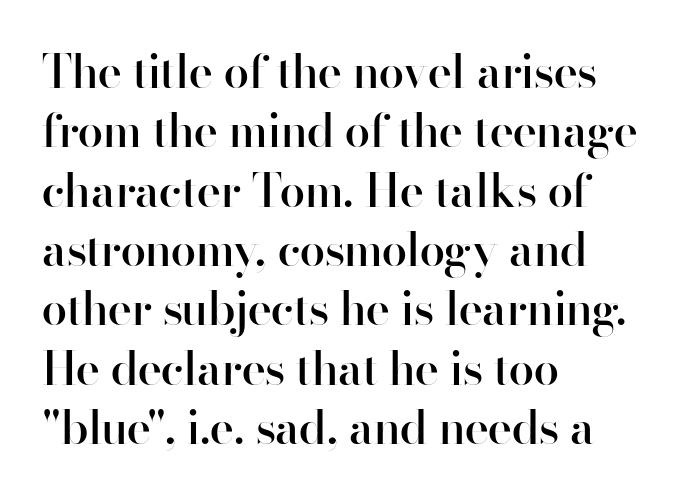
The image shows 46 px semibold sans-serif type, upright; set left-aligned, normal line spacing (1.29x), normal letter spacing, not underlined; high stroke contrast and a small x-height.
